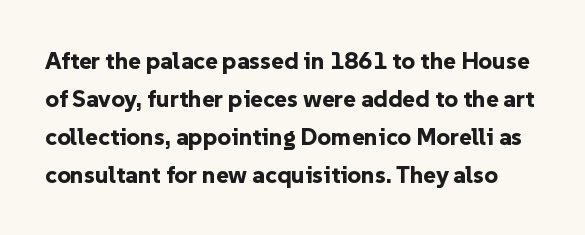
Here the glyphs are tracked normally, forming tight word shapes. The string is rendered with underlining switched off. The font is running at its bold setting. If you measured baseline to baseline, you'd find a middling distance.
